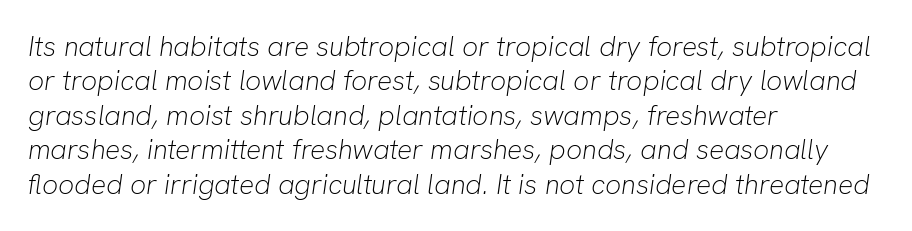
Q: Is the text bold? A: No.
Q: Is the text italic (slanted)? A: Yes, it leans right by about 8 degrees.
Q: Is the text underlined? A: No.
Q: How is the paragraph aligned? A: Left-aligned.
Q: Is the spacing between letters normal or unusually wide? A: Normal.
Q: Width (condensed, normal, or wide)? A: Normal.
Q: Stroke contrast? A: Low.
Q: x-height? A: Medium.
Q: Monospaced? A: No.
